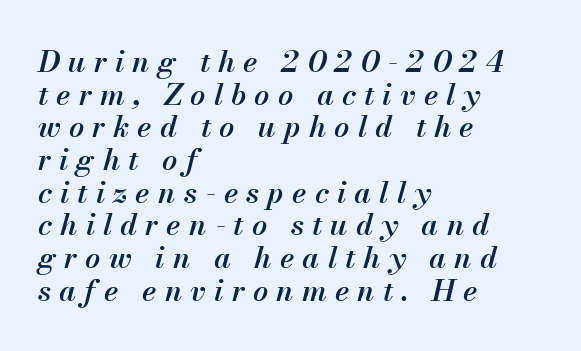
The image shows 30 px semibold type, italic (leaning right); set left-aligned, tight line spacing (1.09x), unusually wide letter spacing (+0.27 em), not underlined; medium stroke contrast and a small x-height.
